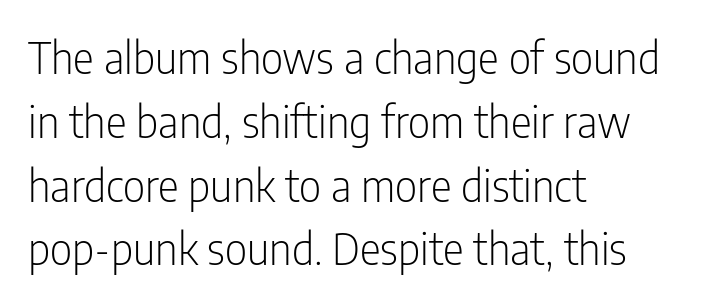
Q: Is the text bold? A: No.
Q: Is the text italic (slanted)? A: No, it is upright.
Q: Is the typeface a serif or a sans-serif typeface? A: Sans-serif.
Q: Is the text underlined? A: No.
Q: How is the paragraph aligned? A: Left-aligned.
Q: Is the spacing between letters normal or unusually wide? A: Normal.
Q: Is the spacing between lines tight, normal or loose? A: Normal.
Q: Width (condensed, normal, or wide)? A: Condensed.
Q: Stroke contrast? A: Low.
Q: x-height? A: Medium.
Q: Monospaced? A: No.
